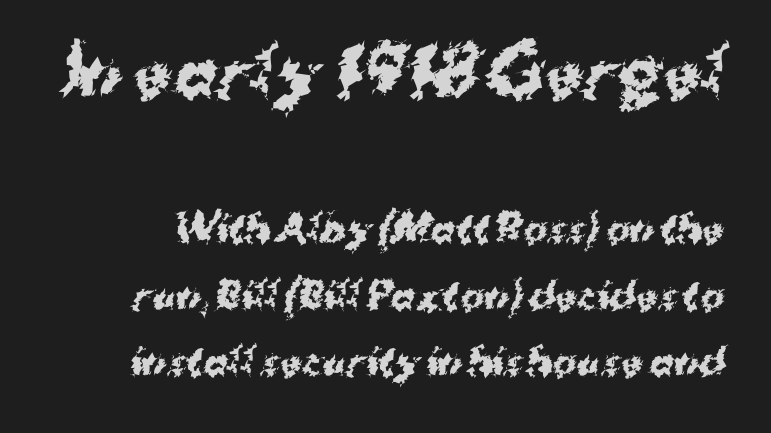
Typesetter's note — upper block bumped up in size, lower block left smaller. These lines carry a lot of weight — the face is fully bold. Spacing verdict: proportional, widths tailored to each character. A typesetter would call this zero additional tracking. Unlike a traditional serif, this face leaves its strokes unadorned.
